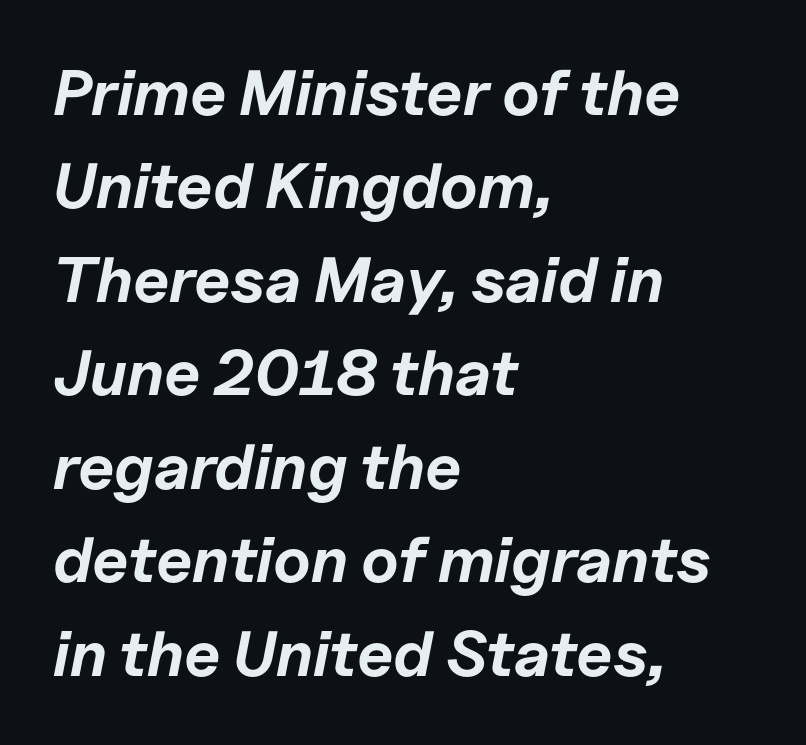
The image shows 64 px bold type, italic (leaning right); set left-aligned, normal line spacing (1.46x), normal letter spacing, not underlined; low stroke contrast and a medium x-height.
